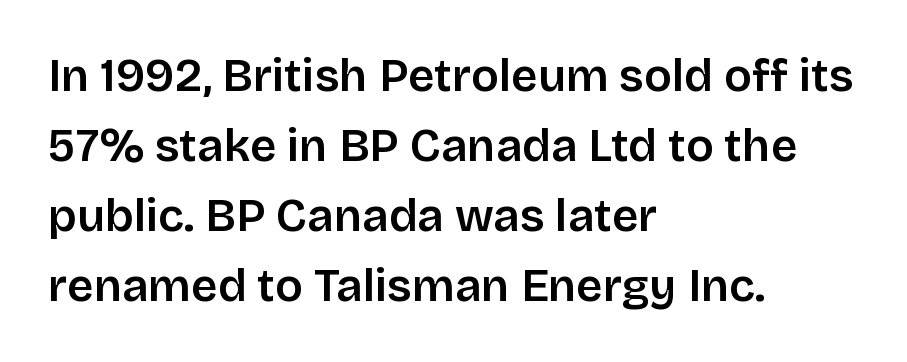
The image shows 46 px semibold sans-serif type, upright; set left-aligned, normal line spacing (1.52x), normal letter spacing, not underlined; low stroke contrast and a large x-height.
